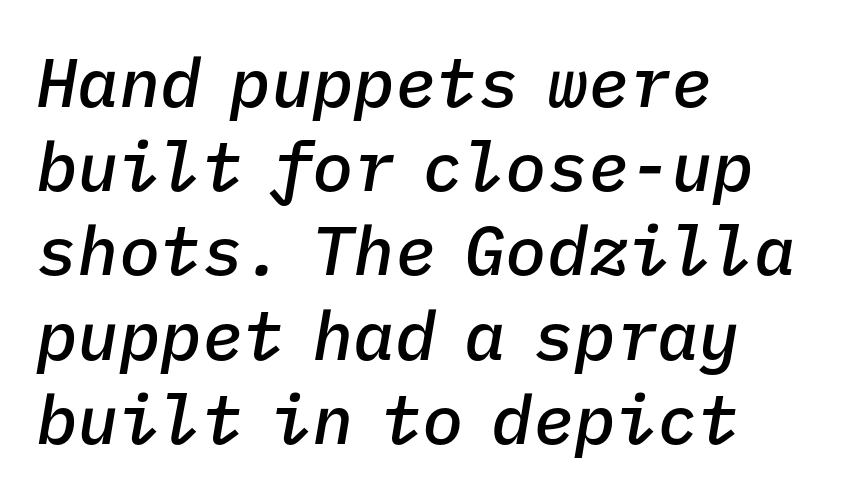
The image shows 69 px semibold type, italic (leaning right), monospaced; set left-aligned, line spacing 1.22x, normal letter spacing, not underlined; low stroke contrast and a medium x-height.
